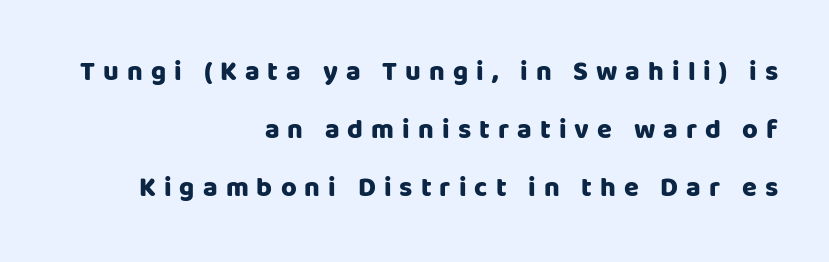
{"italic": "no", "bold": "yes", "underline": "no", "align": "right", "line_spacing": "loose", "line_spacing_ratio": 2.14, "letter_spacing": "wide", "letter_spacing_em": 0.3, "glyph_px": 27}
